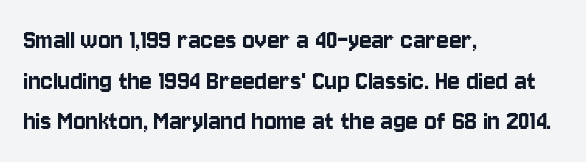
The lines in this sample share a left origin and differ only in where they stop. The face used here is proportionally spaced, like ordinary book or web type. This sample uses an upright cut, with every glyph sitting square on the baseline. A typesetter would call this leading conventional body-copy spacing. Type style note: lacks serifs. The passage shown is not underscored anywhere.
